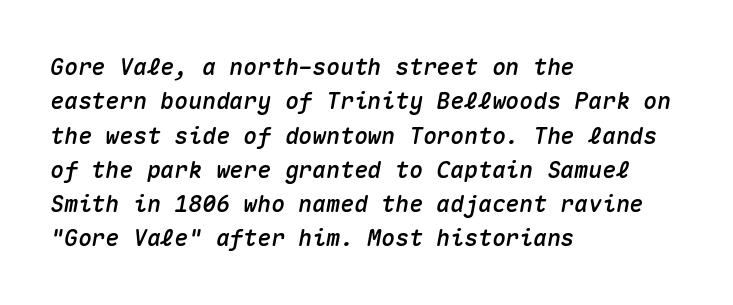
Each row of text sits above clean, open space. Compared with typical paragraphs, the rows here are spaced about the same. An italicized treatment has been applied to the whole sample. In CSS terms this would be text-align: left.
